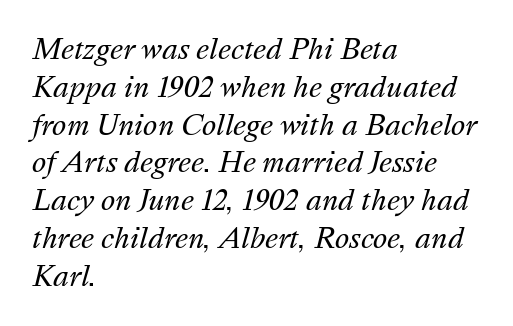
{"italic": "yes", "lean": "right", "slant_degrees": 16, "bold": "no", "underline": "no", "align": "left", "line_spacing": "normal", "line_spacing_ratio": 1.4, "letter_spacing": "normal", "letter_spacing_em": 0.0, "glyph_px": 27}
